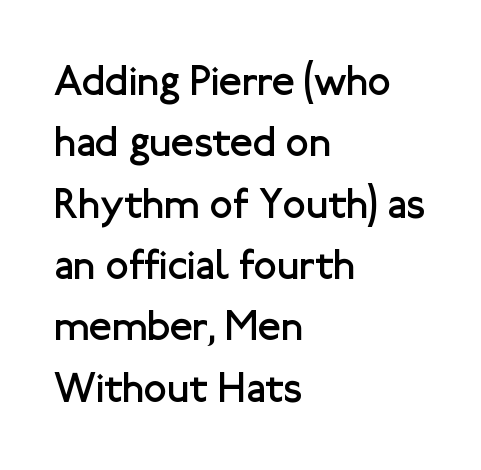
The image shows 42 px regular-weight sans-serif type, upright; set left-aligned, normal line spacing (1.46x), normal letter spacing, not underlined; low stroke contrast and a medium x-height.
